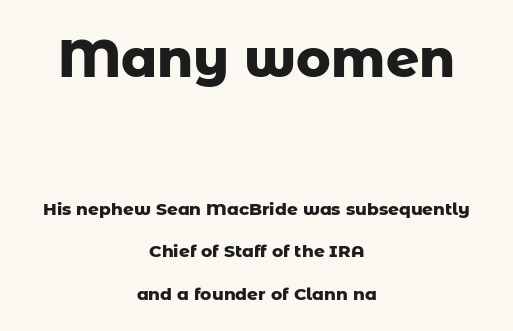
Vertical spacing — loose. Horizontal alignment here is central, giving a formal, balanced look. A full-strength bold gives these letters their thick strokes. Posture: upright roman.
